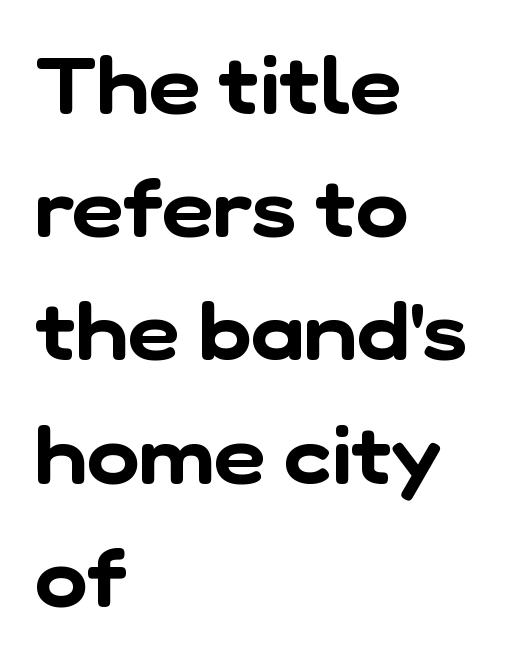
{"serif": "no", "width": "normal", "stroke_contrast": "low", "x_height": "medium", "monospaced": "no", "underline": "no", "align": "left", "line_spacing": "normal", "line_spacing_ratio": 1.54, "letter_spacing": "normal", "letter_spacing_em": 0.0, "glyph_px": 80}
